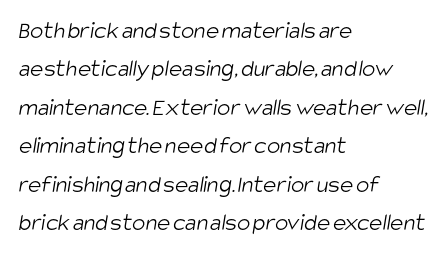
The image shows 25 px text type; set left-aligned, normal line spacing (1.54x), normal letter spacing, not underlined.
